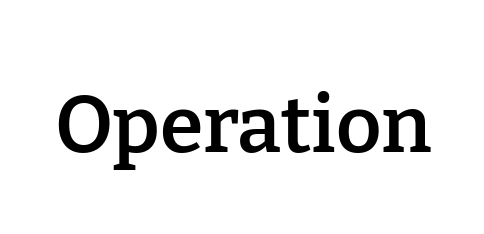
The space beneath each line is pristine and unruled. Do the characters align in a grid? No, the font is proportional. The font family rendered here belongs to the serif group. Standard letterfit; no display-style spreading of the glyphs.
